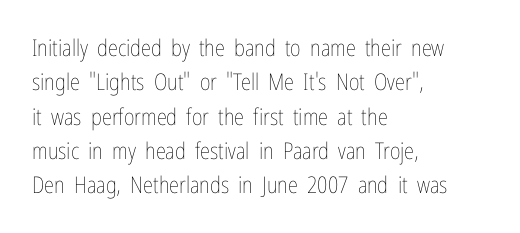
{"italic": "no", "bold": "no", "underline": "no", "align": "left", "line_spacing": "normal", "line_spacing_ratio": 1.49, "letter_spacing": "normal", "letter_spacing_em": 0.0, "glyph_px": 23}
